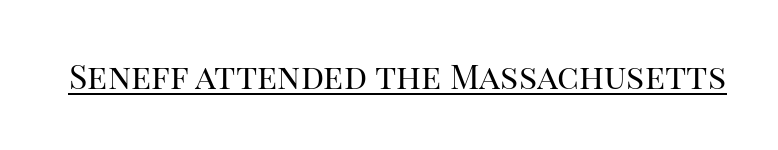
Is the letter spacing exaggerated? No — it looks like the ordinary default. Ordinary non-slanted type is in use. This sample carries an underscore along the baseline area. You could not count columns in this text — the font is proportionally spaced. Compared with a typical body face, this is equally light or lighter still.
